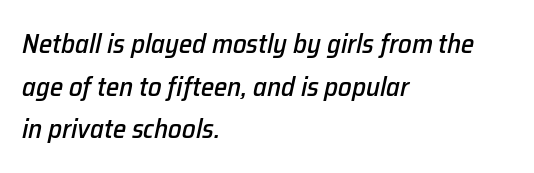
The image shows 27 px text type, italic (leaning right); set left-aligned, normal line spacing (1.58x), normal letter spacing, not underlined.
